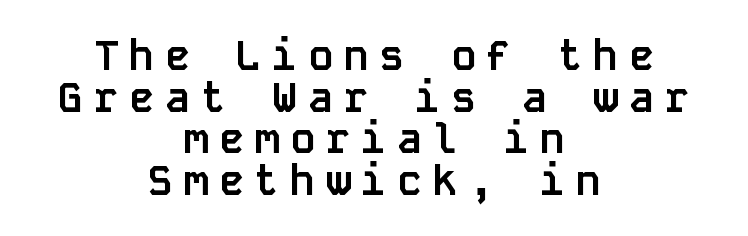
The image shows 42 px semibold sans-serif type, upright, monospaced; set centered, tight line spacing (0.99x), unusually wide letter spacing (+0.25 em), not underlined; low stroke contrast and a large x-height.
